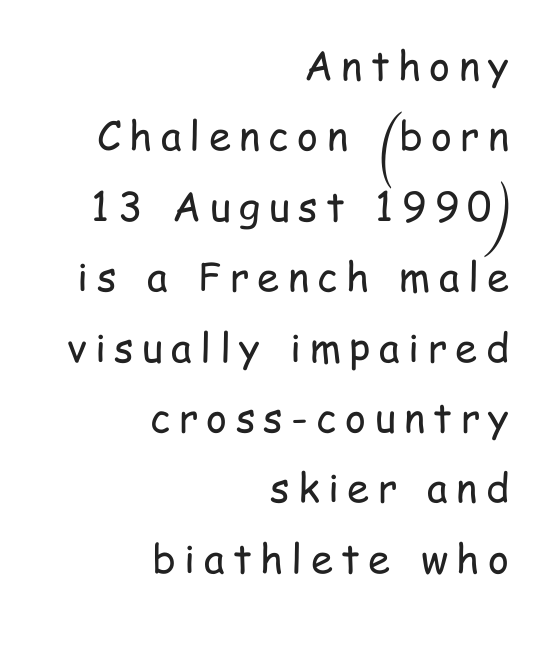
Q: Is the text bold? A: No.
Q: Is the text italic (slanted)? A: No, it is upright.
Q: Is the typeface a serif or a sans-serif typeface? A: Sans-serif.
Q: Is the text underlined? A: No.
Q: How is the paragraph aligned? A: Right-aligned.
Q: Is the spacing between letters normal or unusually wide? A: Unusually wide.
Q: Width (condensed, normal, or wide)? A: Condensed.
Q: Stroke contrast? A: Low.
Q: x-height? A: Medium.
Q: Monospaced? A: No.
